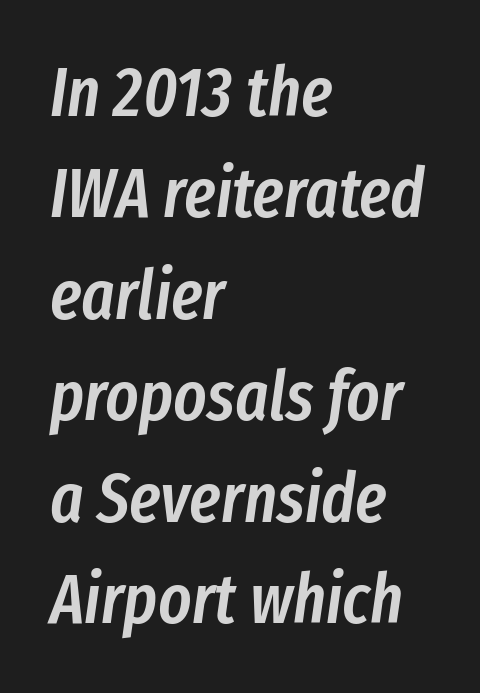
Q: Is the text bold? A: Semi-bold.
Q: Is the text italic (slanted)? A: Yes, it leans right by about 8 degrees.
Q: Is the text underlined? A: No.
Q: How is the paragraph aligned? A: Left-aligned.
Q: Is the spacing between letters normal or unusually wide? A: Normal.
Q: Is the spacing between lines tight, normal or loose? A: Normal.
Q: Width (condensed, normal, or wide)? A: Condensed.
Q: Stroke contrast? A: Low.
Q: x-height? A: Medium.
Q: Monospaced? A: No.
